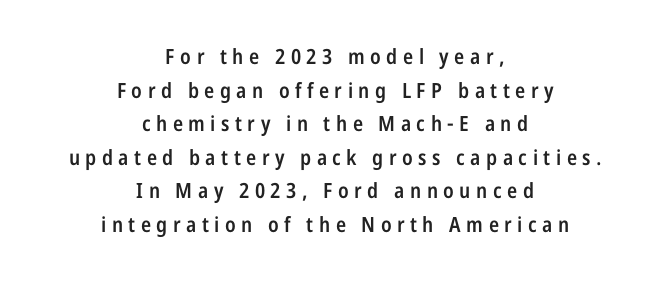
The image shows 21 px text type, upright; set centered, normal line spacing (1.6x), unusually wide letter spacing (+0.26 em), not underlined.
